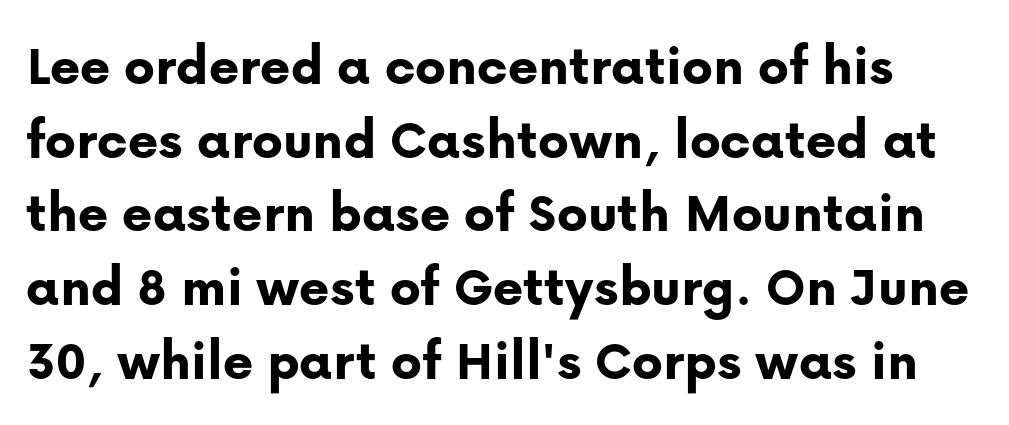
The image shows 58 px bold sans-serif type, upright; set normal line spacing (1.27x), normal letter spacing, not underlined; low stroke contrast and a medium x-height.
